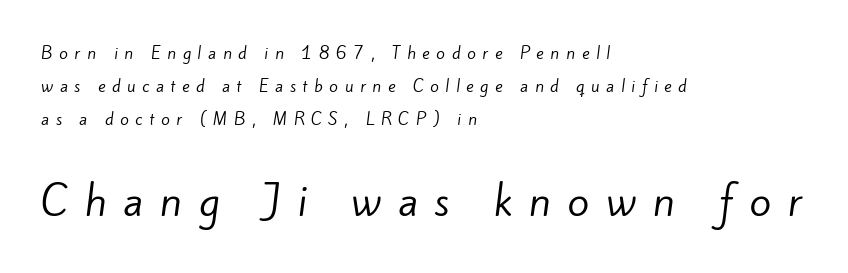
Q: Is the text bold? A: No.
Q: Is the typeface a serif or a sans-serif typeface? A: Sans-serif.
Q: Is the text underlined? A: No.
Q: How is the paragraph aligned? A: Left-aligned.
Q: Is the spacing between letters normal or unusually wide? A: Unusually wide.
Q: Is the spacing between lines tight, normal or loose? A: Loose.
Q: Which block of text is set in a larger size, the first (top) or the second (bottom)? A: The second (bottom) one.
Q: Width (condensed, normal, or wide)? A: Normal.
Q: Stroke contrast? A: Low.
Q: x-height? A: Small.
Q: Monospaced? A: No.
